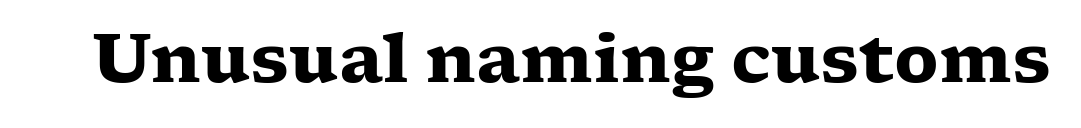
{"serif": "yes", "italic": "no", "bold": "yes", "weight": "heavy", "width": "wide", "stroke_contrast": "low", "x_height": "medium", "monospaced": "no", "underline": "no", "letter_spacing": "normal", "letter_spacing_em": 0.0, "glyph_px": 67}
